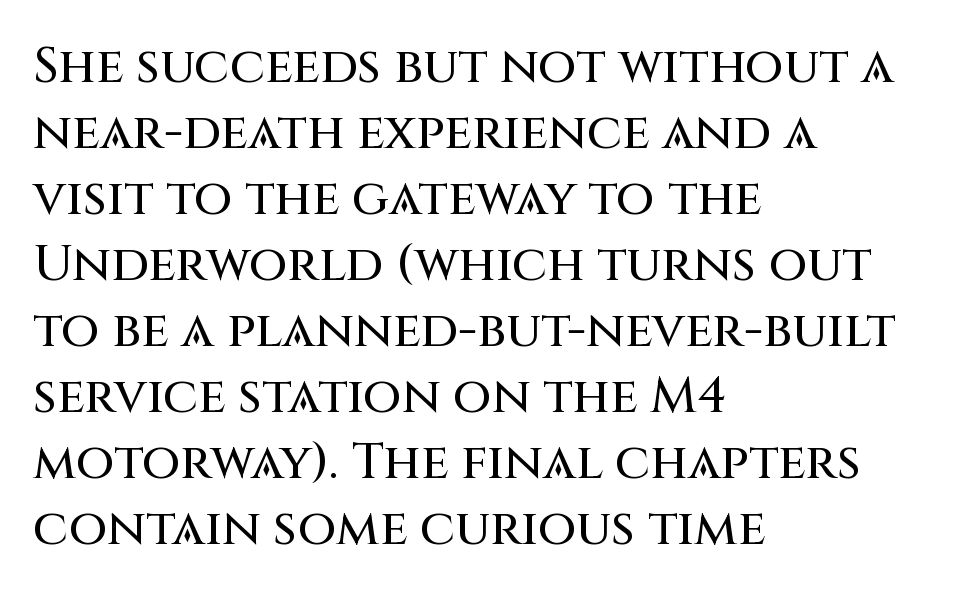
The image shows 50 px sans-serif type, upright; set left-aligned, normal line spacing (1.32x), normal letter spacing, not underlined; medium stroke contrast and a large x-height.
